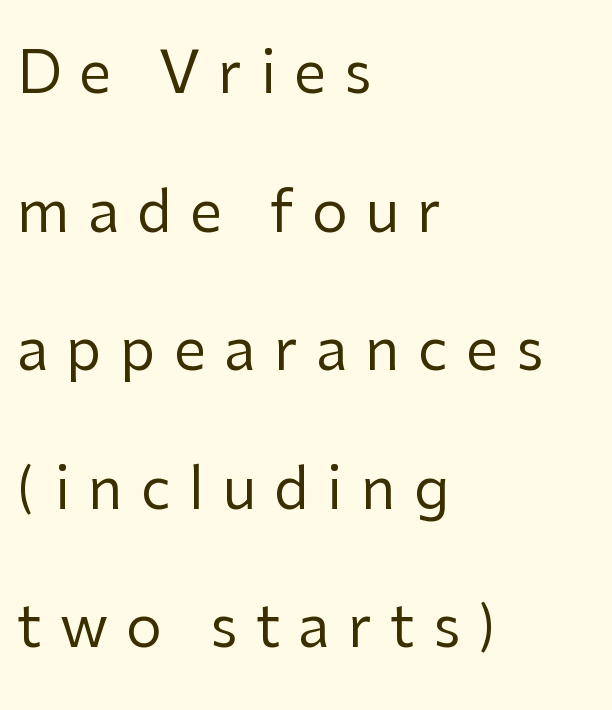
Q: Is the text bold? A: No.
Q: Is the text italic (slanted)? A: No, it is upright.
Q: Is the typeface a serif or a sans-serif typeface? A: Sans-serif.
Q: Is the text underlined? A: No.
Q: How is the paragraph aligned? A: Left-aligned.
Q: Is the spacing between letters normal or unusually wide? A: Unusually wide.
Q: Is the spacing between lines tight, normal or loose? A: Loose.
Q: Width (condensed, normal, or wide)? A: Normal.
Q: Stroke contrast? A: Low.
Q: x-height? A: Medium.
Q: Monospaced? A: No.
